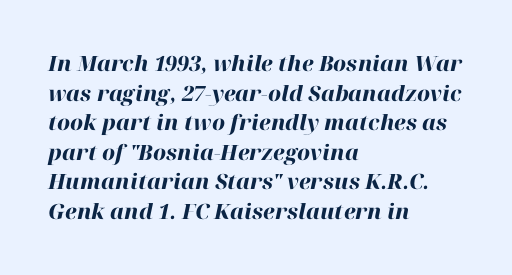
Lines of text with bare space underneath. Typesetter's note: full bold, strokes at maximum text heaviness. Regarding leading, the lines here are spaced in the standard way. Here the glyphs are tracked normally, forming tight word shapes. Italic: yes, the glyphs are oblique.
